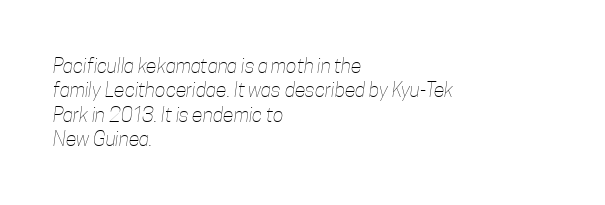
{"bold": "no", "underline": "no", "align": "left", "line_spacing_ratio": 1.22, "letter_spacing": "normal", "letter_spacing_em": 0.0, "glyph_px": 20}
